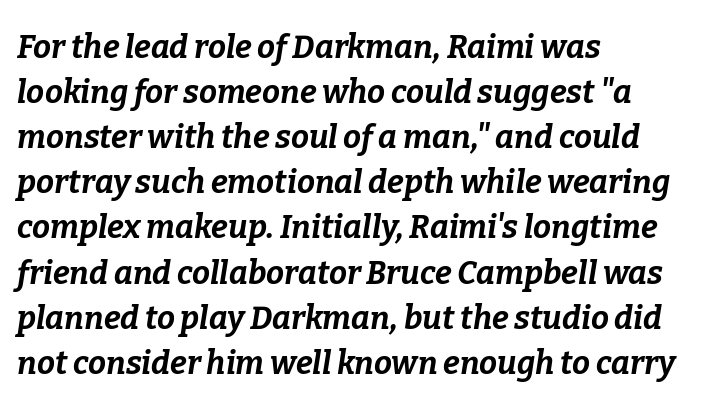
Q: Is the text bold? A: Yes.
Q: Is the text italic (slanted)? A: Yes, it leans right by about 9 degrees.
Q: Is the text underlined? A: No.
Q: How is the paragraph aligned? A: Left-aligned.
Q: Is the spacing between letters normal or unusually wide? A: Normal.
Q: Is the spacing between lines tight, normal or loose? A: Normal.
Q: Width (condensed, normal, or wide)? A: Normal.
Q: Stroke contrast? A: Low.
Q: x-height? A: Medium.
Q: Monospaced? A: No.
